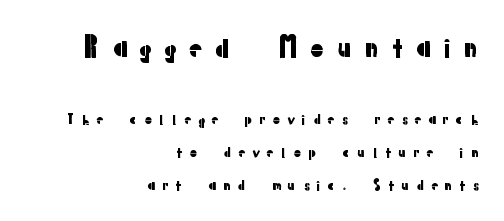
{"italic": "no", "underline": "no", "align": "right", "line_spacing": "loose", "line_spacing_ratio": 2.36, "letter_spacing": "wide", "letter_spacing_em": 0.42, "larger_block": "first", "size_ratio": 1.86, "glyph_px": 26}
